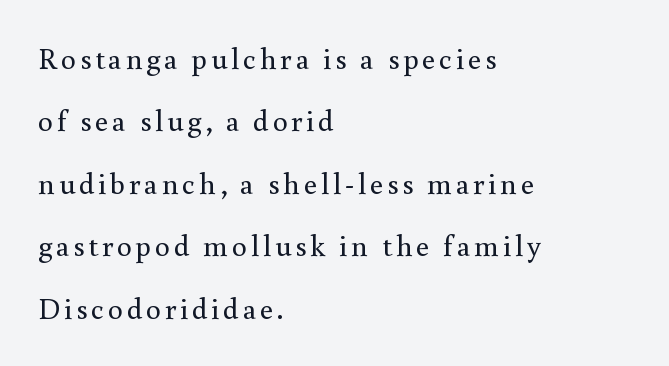
No heavy texture on the line: the type isn't bold. One glance says open: line gaps are wider than usual. Words float on clear page, feet unadorned. Horizontally, the lines are justified to the leading edge only.
